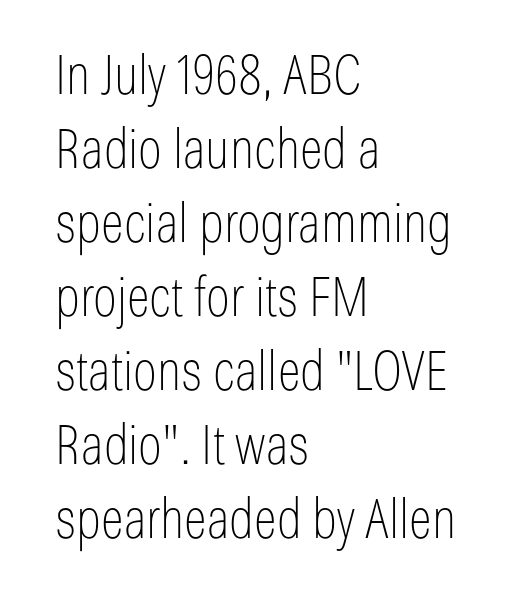
{"serif": "no", "italic": "no", "bold": "no", "weight": "thin", "width": "condensed", "stroke_contrast": "low", "x_height": "medium", "monospaced": "no", "underline": "no", "align": "left", "line_spacing": "normal", "line_spacing_ratio": 1.37, "letter_spacing": "normal", "letter_spacing_em": 0.0, "glyph_px": 54}
